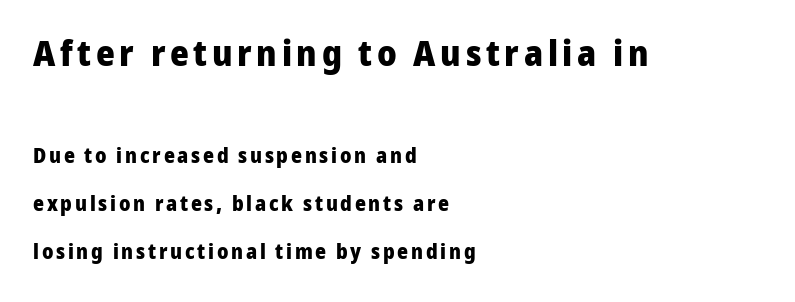
The image shows 36 px heavy sans-serif type, upright; set left-aligned, loose line spacing (2.29x), not underlined; the first (top) block is 1.71x larger; low stroke contrast and a medium x-height.
